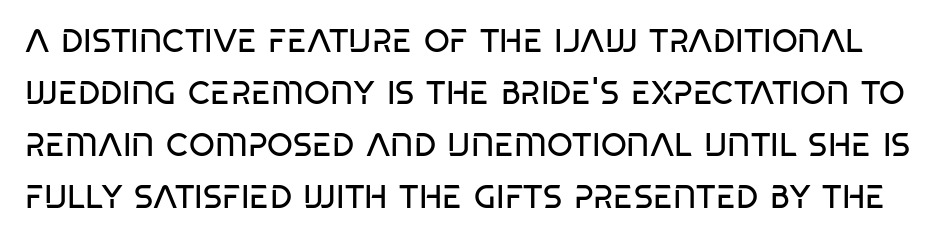
Q: Is the text bold? A: No.
Q: Is the text italic (slanted)? A: No, it is upright.
Q: Is the typeface a serif or a sans-serif typeface? A: Sans-serif.
Q: Is the text underlined? A: No.
Q: Is the spacing between letters normal or unusually wide? A: Normal.
Q: Is the spacing between lines tight, normal or loose? A: Normal.
Q: Width (condensed, normal, or wide)? A: Condensed.
Q: Stroke contrast? A: Low.
Q: x-height? A: Large.
Q: Monospaced? A: No.
